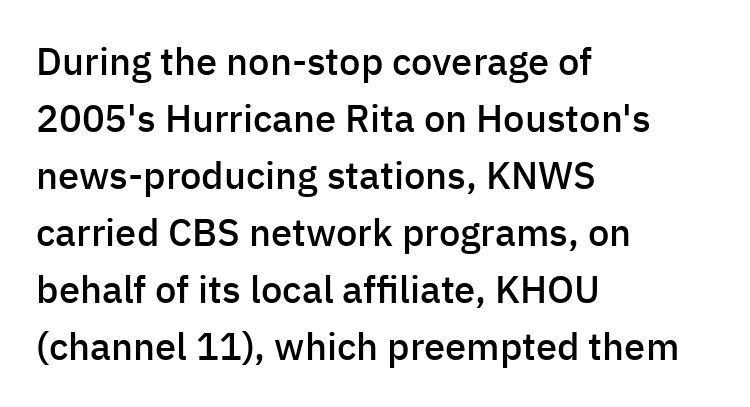
Is this a fixed-width face? No — the glyphs have proportional, varying widths. Does the type have serifs? No, each stem ends abruptly. As a designer I'd log this as weight 600, semibold. This sample keeps an unexceptional amount of space between lines. A student would call this left alignment; a typographer would say flush left, rag right. Glyph-to-glyph distance matches everyday printed text.
